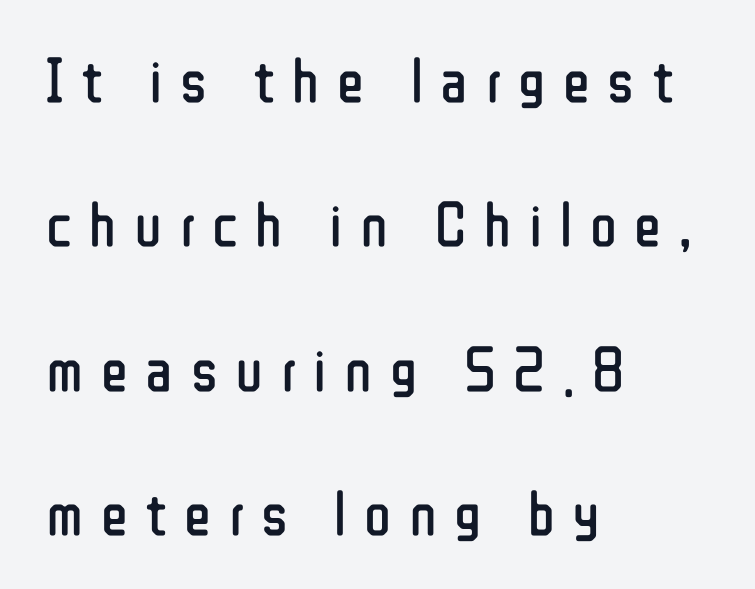
Q: Is the text bold? A: No.
Q: Is the text italic (slanted)? A: No, it is upright.
Q: Is the typeface a serif or a sans-serif typeface? A: Sans-serif.
Q: Is the text underlined? A: No.
Q: How is the paragraph aligned? A: Left-aligned.
Q: Is the spacing between letters normal or unusually wide? A: Unusually wide.
Q: Is the spacing between lines tight, normal or loose? A: Loose.
Q: Width (condensed, normal, or wide)? A: Condensed.
Q: Stroke contrast? A: Low.
Q: x-height? A: Medium.
Q: Monospaced? A: No.
